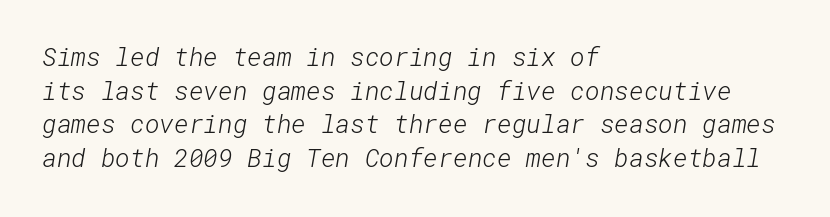
{"bold": "no", "underline": "no", "align": "left", "line_spacing": "normal", "line_spacing_ratio": 1.35, "letter_spacing": "normal", "letter_spacing_em": 0.0, "glyph_px": 25}
